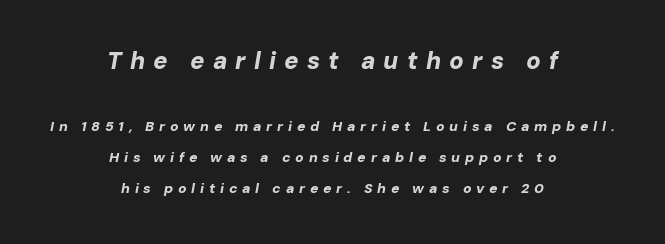
The image shows 24 px bold type, italic (leaning right); set centered, loose line spacing (2.21x), unusually wide letter spacing (+0.34 em), not underlined; the first (top) block is 1.71x larger.
